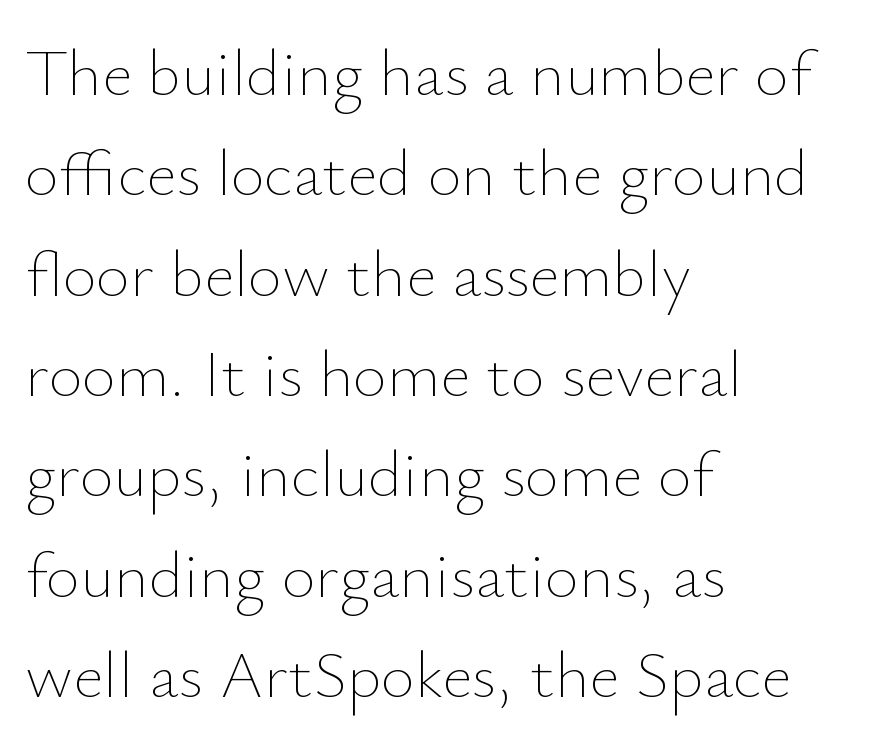
Q: Is the text bold? A: No.
Q: Is the text italic (slanted)? A: No, it is upright.
Q: Is the text underlined? A: No.
Q: How is the paragraph aligned? A: Left-aligned.
Q: Is the spacing between letters normal or unusually wide? A: Normal.
Q: Is the spacing between lines tight, normal or loose? A: Normal.
Q: Width (condensed, normal, or wide)? A: Normal.
Q: Stroke contrast? A: Low.
Q: x-height? A: Small.
Q: Monospaced? A: No.
